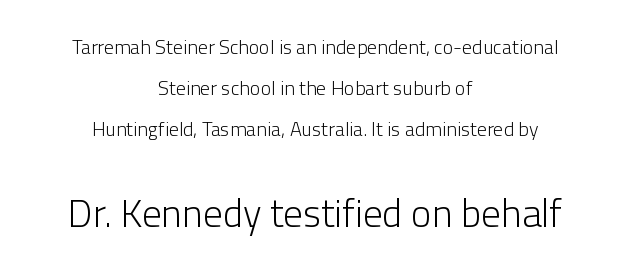
Q: Is the text bold? A: No.
Q: Is the text italic (slanted)? A: No, it is upright.
Q: Is the typeface a serif or a sans-serif typeface? A: Sans-serif.
Q: Is the text underlined? A: No.
Q: How is the paragraph aligned? A: Centered.
Q: Is the spacing between letters normal or unusually wide? A: Normal.
Q: Is the spacing between lines tight, normal or loose? A: Loose.
Q: Which block of text is set in a larger size, the first (top) or the second (bottom)? A: The second (bottom) one.
Q: Width (condensed, normal, or wide)? A: Normal.
Q: Stroke contrast? A: Low.
Q: x-height? A: Medium.
Q: Monospaced? A: No.
